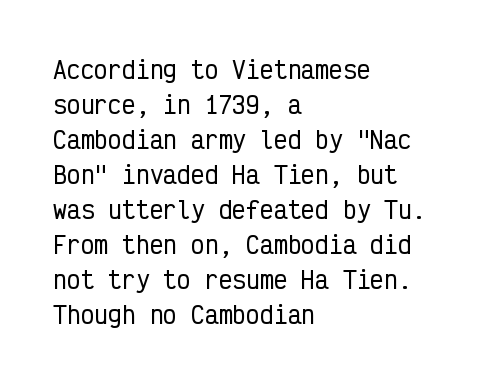
Left-aligned paragraph, ragged on the right. This sample uses an upright cut, with every glyph sitting square on the baseline. Only glyphs here, with clear space below each row. In terms of letterspacing, this is plain default setting. The line-height multiplier appears to be the usual default.
